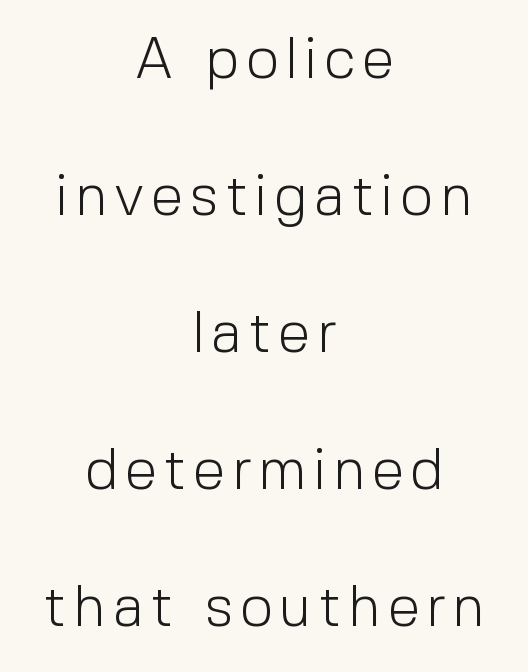
{"serif": "no", "italic": "no", "bold": "no", "weight": "light", "width": "normal", "x_height": "medium", "monospaced": "no", "underline": "no", "align": "center", "line_spacing": "loose", "line_spacing_ratio": 2.36, "glyph_px": 58}
